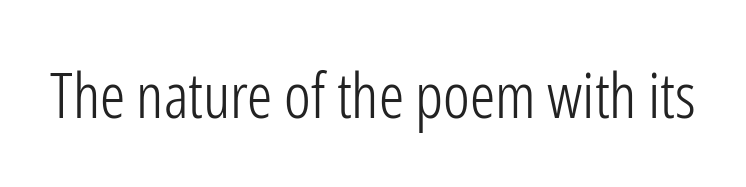
{"serif": "no", "italic": "no", "bold": "no", "weight": "light", "width": "condensed", "stroke_contrast": "low", "x_height": "medium", "monospaced": "no", "underline": "no", "letter_spacing": "normal", "letter_spacing_em": 0.0, "glyph_px": 63}
